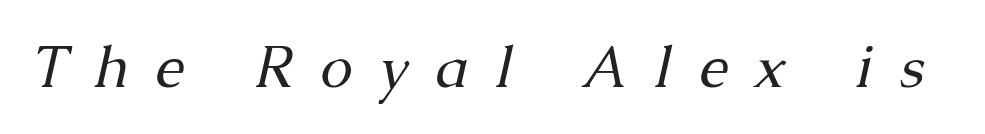
Q: Is the text bold? A: No.
Q: Is the text italic (slanted)? A: Yes, it leans right by about 13 degrees.
Q: Is the typeface a serif or a sans-serif typeface? A: Serif.
Q: Is the text underlined? A: No.
Q: Is the spacing between letters normal or unusually wide? A: Unusually wide.
Q: Width (condensed, normal, or wide)? A: Normal.
Q: Stroke contrast? A: Medium.
Q: x-height? A: Medium.
Q: Monospaced? A: No.
